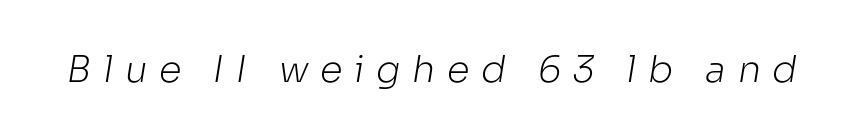
Here the glyphs are tracked loosely, breaking word shapes into spaced letters. Serifs: no, the terminals of the letterforms are clean. The string is rendered with underlining switched off. The letters advance in unequal steps, a hallmark of proportional type. The weight would be labelled regular, book, light, or lighter still.
